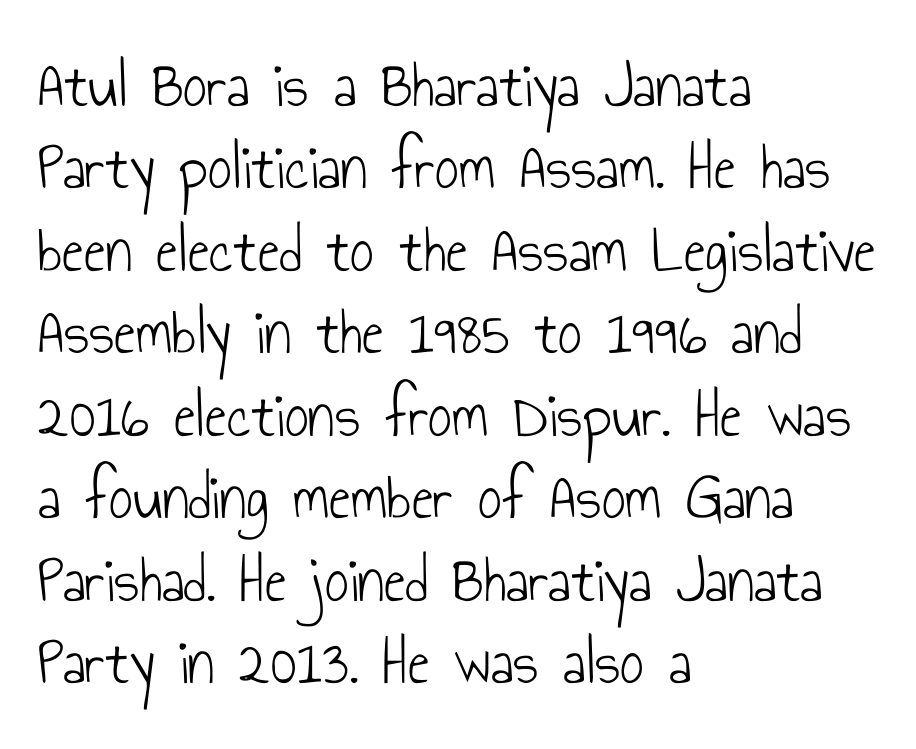
Caption: standard tracking, unaltered. Leftover space on each line is placed entirely after the last word. Note the varied advance widths — an 'i' is clearly narrower than an 'm'. Notice how the stems are strictly vertical — no italics here. Summary of vertical rhythm: regular, with standard interline spacing. The characters display no serif detailing; their extremities are plain.
